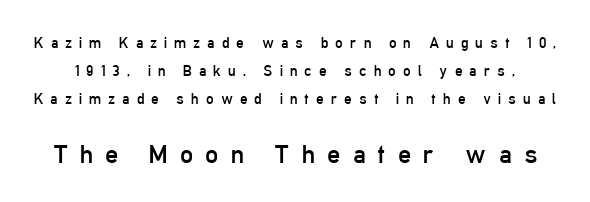
The face used here is rendered with a markedly widened letterfit. Ordinary non-slanted type is in use. Weight: not bold — regular or lighter. Letters rest on an invisible, unmarked baseline. A student would notice the bottom passage is typeset larger than what precedes it.
